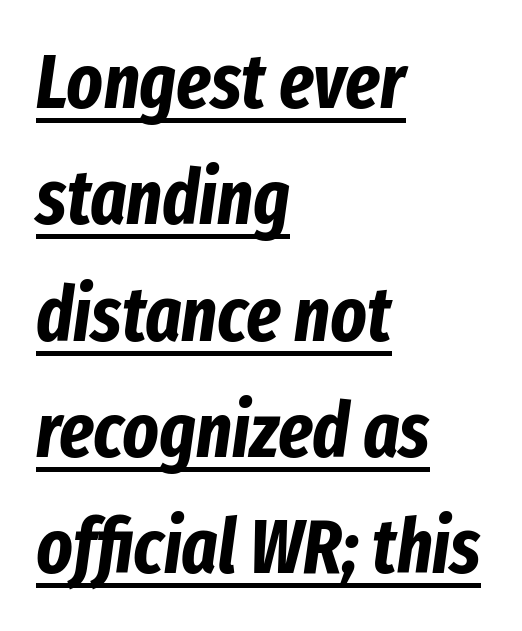
{"italic": "yes", "lean": "right", "slant_degrees": 8, "bold": "yes", "weight": "bold", "width": "condensed", "stroke_contrast": "low", "x_height": "medium", "monospaced": "no", "underline": "yes", "align": "left", "line_spacing": "normal", "line_spacing_ratio": 1.53, "letter_spacing": "normal", "letter_spacing_em": 0.0, "glyph_px": 76}
